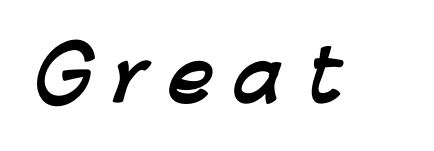
Q: Is the text bold? A: Yes.
Q: Is the typeface a serif or a sans-serif typeface? A: Sans-serif.
Q: Is the text underlined? A: No.
Q: Is the spacing between letters normal or unusually wide? A: Unusually wide.
Q: Width (condensed, normal, or wide)? A: Normal.
Q: Stroke contrast? A: Low.
Q: x-height? A: Medium.
Q: Monospaced? A: No.
